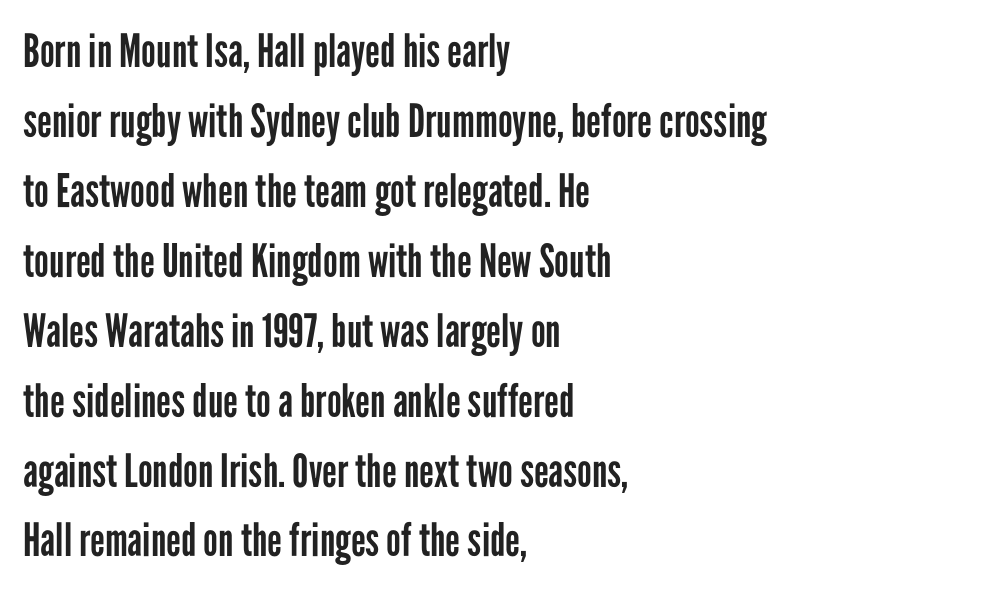
Ink coverage per letter is moderate at most. Style check: upright. Note the varied advance widths — an 'i' is clearly narrower than an 'm'. Standard letterfit; no display-style spreading of the glyphs.
